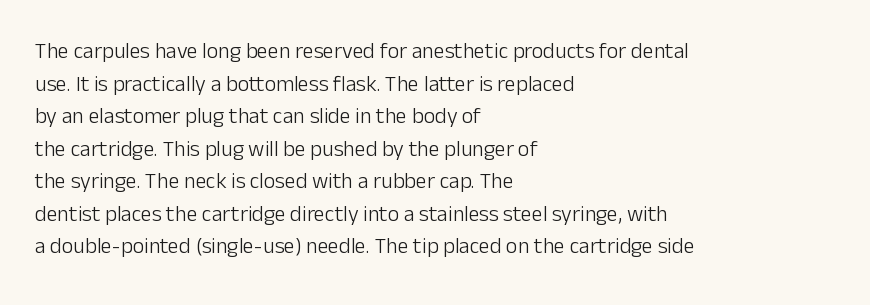
The image shows 22 px text type, upright; set left-aligned, normal line spacing (1.48x), normal letter spacing, not underlined.
